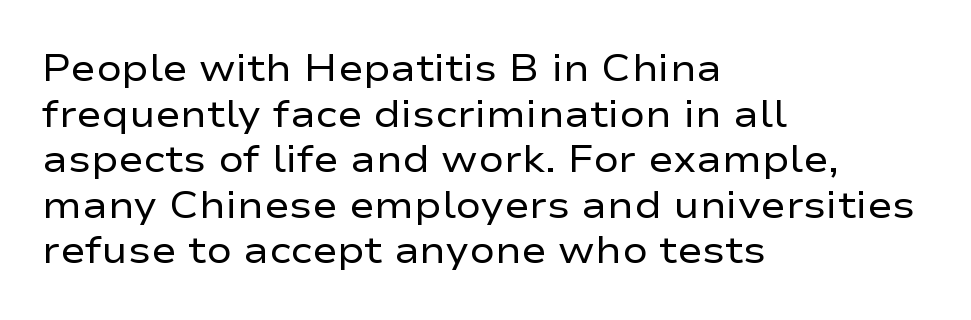
{"serif": "no", "italic": "no", "bold": "no", "weight": "regular", "width": "wide", "stroke_contrast": "low", "x_height": "medium", "monospaced": "no", "underline": "no", "align": "left", "line_spacing_ratio": 1.2, "letter_spacing": "normal", "letter_spacing_em": 0.0, "glyph_px": 38}
